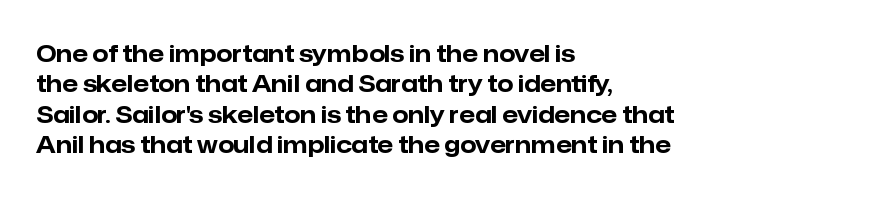
Q: Is the text bold? A: Yes.
Q: Is the text italic (slanted)? A: No, it is upright.
Q: Is the text underlined? A: No.
Q: How is the paragraph aligned? A: Left-aligned.
Q: Is the spacing between letters normal or unusually wide? A: Normal.
Q: Is the spacing between lines tight, normal or loose? A: Normal.
